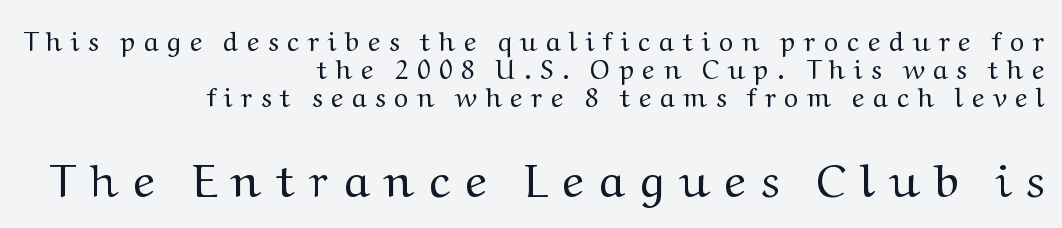
Q: Is the text bold? A: No.
Q: Is the text italic (slanted)? A: No, it is upright.
Q: Is the typeface a serif or a sans-serif typeface? A: Serif.
Q: Is the text underlined? A: No.
Q: How is the paragraph aligned? A: Right-aligned.
Q: Is the spacing between letters normal or unusually wide? A: Unusually wide.
Q: Is the spacing between lines tight, normal or loose? A: Tight.
Q: Which block of text is set in a larger size, the first (top) or the second (bottom)? A: The second (bottom) one.
Q: Width (condensed, normal, or wide)? A: Wide.
Q: Stroke contrast? A: Medium.
Q: x-height? A: Medium.
Q: Monospaced? A: No.
